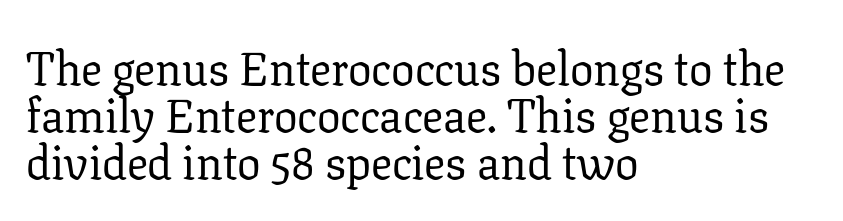
{"serif": "yes", "italic": "no", "bold": "no", "weight": "regular", "width": "normal", "stroke_contrast": "low", "x_height": "medium", "monospaced": "no", "underline": "no", "align": "left", "line_spacing": "tight", "line_spacing_ratio": 1.0, "letter_spacing": "normal", "letter_spacing_em": 0.0, "glyph_px": 47}
